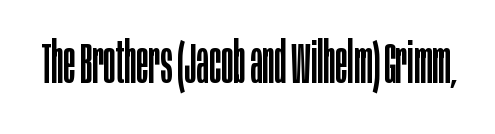
The image shows 57 px regular-weight, condensed sans-serif type, upright; set normal letter spacing, not underlined; low stroke contrast and a large x-height.
